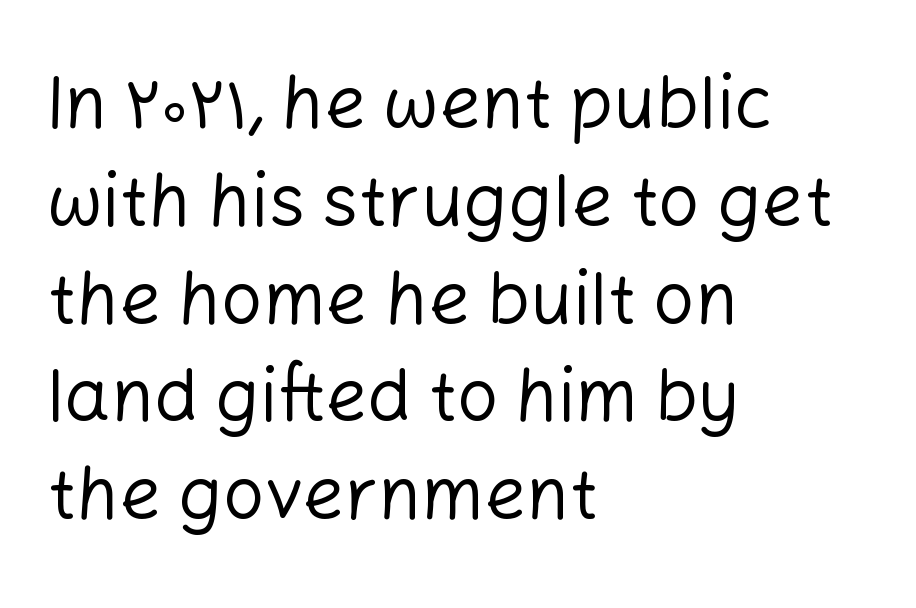
{"serif": "no", "italic": "no", "bold": "no", "weight": "regular", "width": "normal", "stroke_contrast": "low", "x_height": "medium", "monospaced": "no", "underline": "no", "align": "left", "line_spacing": "normal", "line_spacing_ratio": 1.34, "letter_spacing": "normal", "letter_spacing_em": 0.0, "glyph_px": 73}
